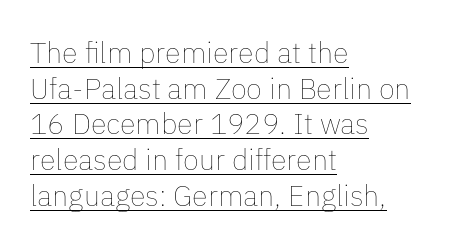
Q: Is the text bold? A: No.
Q: Is the text italic (slanted)? A: No, it is upright.
Q: Is the text underlined? A: Yes.
Q: How is the paragraph aligned? A: Left-aligned.
Q: Is the spacing between letters normal or unusually wide? A: Normal.
Q: Width (condensed, normal, or wide)? A: Normal.
Q: Stroke contrast? A: Low.
Q: x-height? A: Medium.
Q: Monospaced? A: No.
